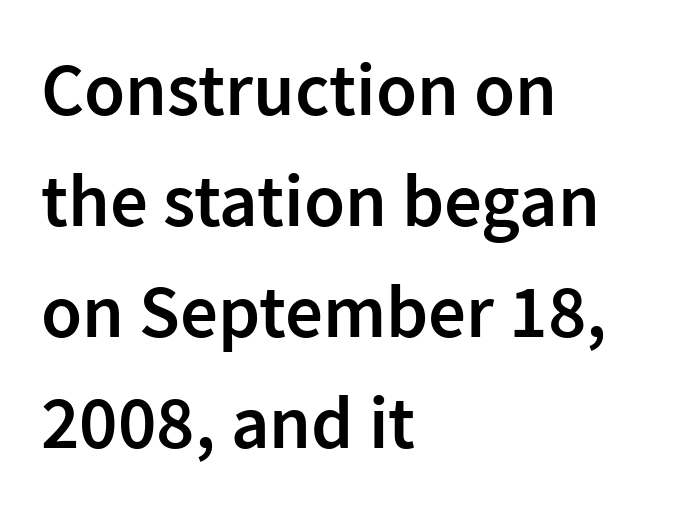
{"serif": "no", "italic": "no", "bold": "semi", "weight": "semibold", "width": "normal", "stroke_contrast": "low", "x_height": "medium", "monospaced": "no", "underline": "no", "align": "left", "line_spacing": "normal", "line_spacing_ratio": 1.48, "letter_spacing": "normal", "letter_spacing_em": 0.0, "glyph_px": 75}
